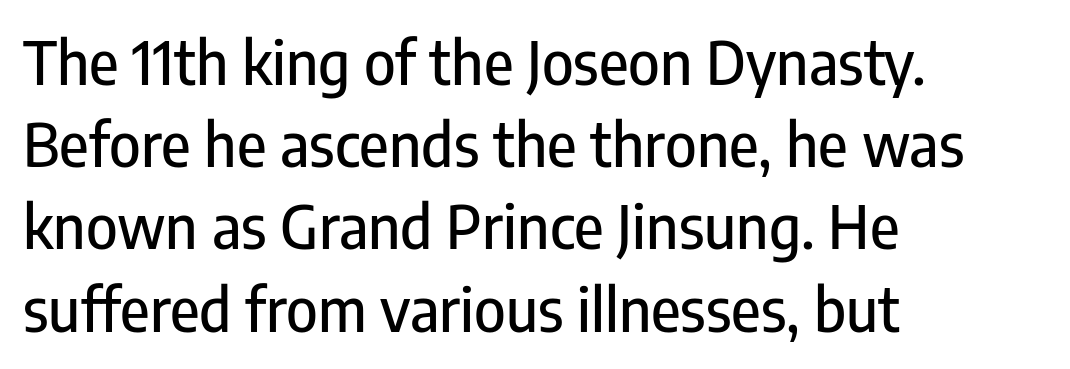
The image shows 60 px condensed sans-serif type, upright; set left-aligned, normal line spacing (1.37x), normal letter spacing, not underlined; low stroke contrast and a medium x-height.
